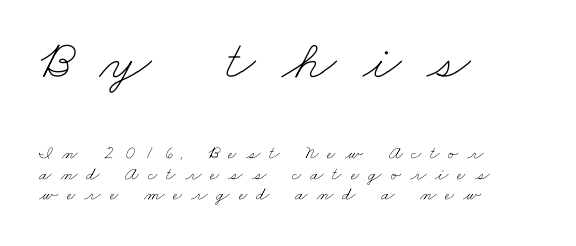
Q: Is the text bold? A: No.
Q: Is the text underlined? A: No.
Q: How is the paragraph aligned? A: Left-aligned.
Q: Is the spacing between letters normal or unusually wide? A: Unusually wide.
Q: Is the spacing between lines tight, normal or loose? A: Tight.
Q: Which block of text is set in a larger size, the first (top) or the second (bottom)? A: The first (top) one.
Q: Width (condensed, normal, or wide)? A: Wide.
Q: Stroke contrast? A: Low.
Q: x-height? A: Small.
Q: Monospaced? A: No.
